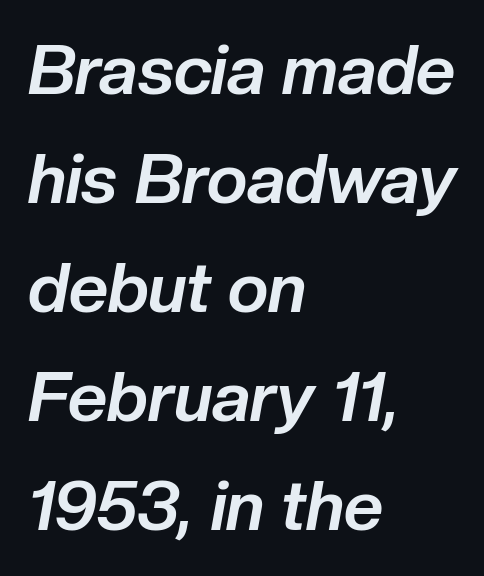
Q: Is the text bold? A: Yes.
Q: Is the text italic (slanted)? A: Yes, it leans right by about 10 degrees.
Q: Is the text underlined? A: No.
Q: How is the paragraph aligned? A: Left-aligned.
Q: Is the spacing between letters normal or unusually wide? A: Normal.
Q: Is the spacing between lines tight, normal or loose? A: Normal.
Q: Width (condensed, normal, or wide)? A: Normal.
Q: Stroke contrast? A: Low.
Q: x-height? A: Medium.
Q: Monospaced? A: No.
